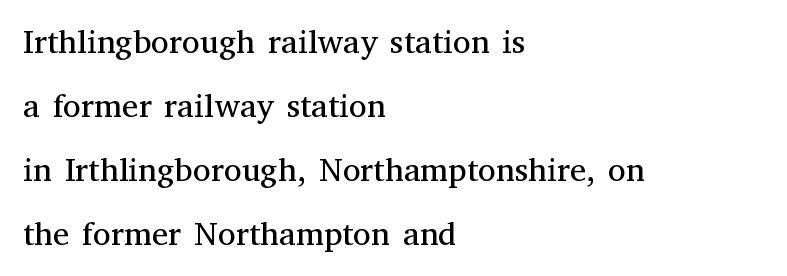
Q: Is the text bold? A: No.
Q: Is the text italic (slanted)? A: No, it is upright.
Q: Is the typeface a serif or a sans-serif typeface? A: Serif.
Q: Is the text underlined? A: No.
Q: How is the paragraph aligned? A: Left-aligned.
Q: Is the spacing between letters normal or unusually wide? A: Normal.
Q: Is the spacing between lines tight, normal or loose? A: Loose.
Q: Width (condensed, normal, or wide)? A: Normal.
Q: Stroke contrast? A: Medium.
Q: x-height? A: Medium.
Q: Monospaced? A: No.
